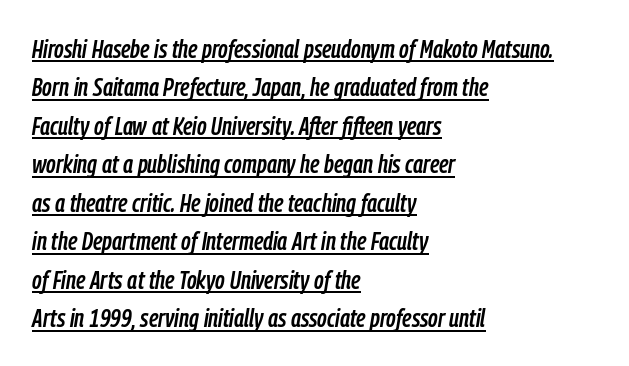
Does extra space separate the letters? No, they use regular spacing. A continuous stroke trails under the words, as in a hyperlink. The paragraph shown leans on its left margin. Normally led — the rows are evenly, conventionally spaced.
